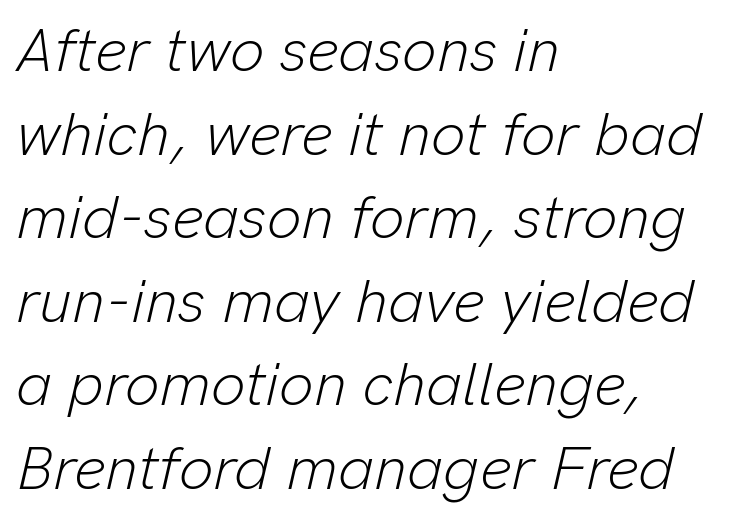
{"italic": "yes", "lean": "right", "slant_degrees": 13, "bold": "no", "weight": "light", "width": "normal", "stroke_contrast": "low", "x_height": "medium", "monospaced": "no", "underline": "no", "align": "left", "line_spacing": "normal", "line_spacing_ratio": 1.37, "letter_spacing": "normal", "letter_spacing_em": 0.0, "glyph_px": 61}
